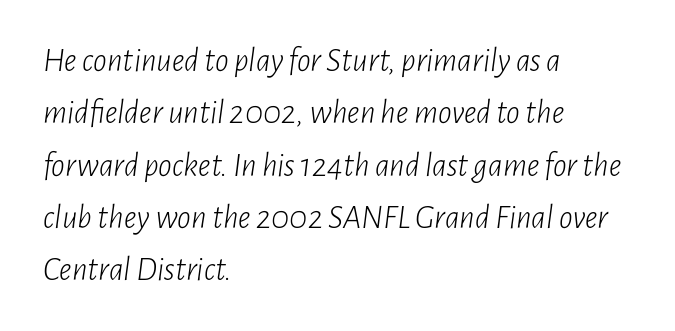
{"italic": "yes", "lean": "right", "slant_degrees": 7, "bold": "no", "weight": "light", "width": "condensed", "stroke_contrast": "low", "x_height": "medium", "monospaced": "no", "underline": "no", "align": "left", "line_spacing": "normal", "line_spacing_ratio": 1.54, "letter_spacing": "normal", "letter_spacing_em": 0.0, "glyph_px": 34}
